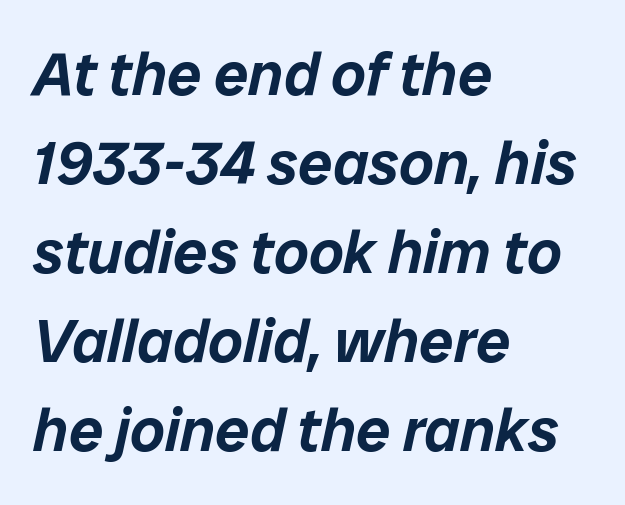
{"italic": "yes", "lean": "right", "slant_degrees": 12, "width": "normal", "stroke_contrast": "low", "x_height": "medium", "monospaced": "no", "underline": "no", "align": "left", "line_spacing": "normal", "line_spacing_ratio": 1.46, "letter_spacing": "normal", "letter_spacing_em": 0.0, "glyph_px": 61}
